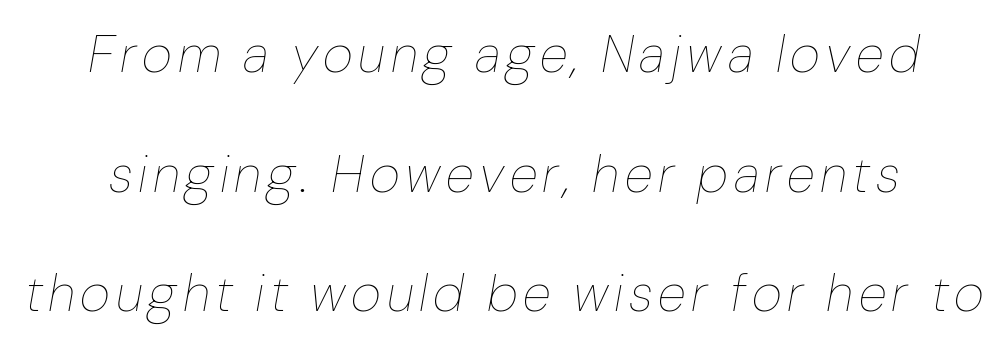
{"italic": "yes", "lean": "right", "slant_degrees": 10, "bold": "no", "weight": "thin", "width": "normal", "stroke_contrast": "low", "x_height": "medium", "monospaced": "no", "underline": "no", "line_spacing": "loose", "line_spacing_ratio": 2.3, "glyph_px": 52}
